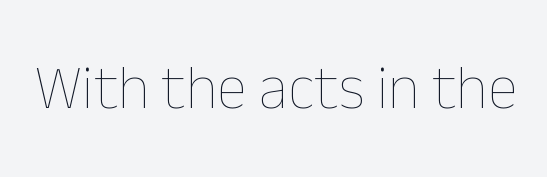
Q: Is the text bold? A: No.
Q: Is the text italic (slanted)? A: No, it is upright.
Q: Is the text underlined? A: No.
Q: Is the spacing between letters normal or unusually wide? A: Normal.
Q: Width (condensed, normal, or wide)? A: Normal.
Q: Stroke contrast? A: Low.
Q: x-height? A: Medium.
Q: Monospaced? A: No.
